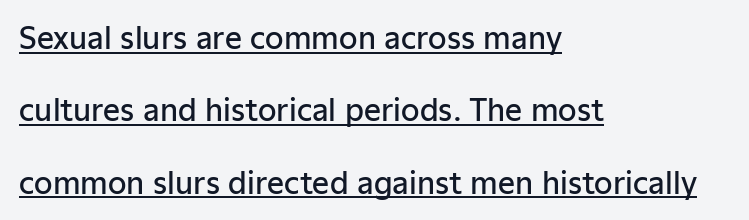
Caption: semibold face, moderately heavy strokes. The specimen reads as upright at a glance. Nobody touched the tracking dial on this one. Short and long lines alike share a common starting point at left. The passage shown is typed in a proportional face where columns would drift. What's the leading like? Stretched, with rows far apart.
